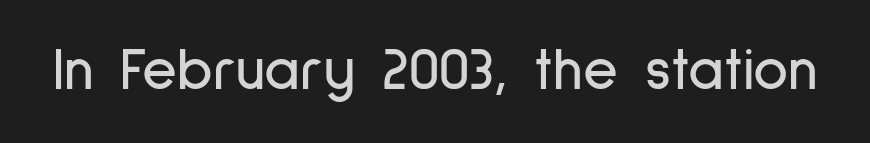
Q: Is the text italic (slanted)? A: No, it is upright.
Q: Is the typeface a serif or a sans-serif typeface? A: Sans-serif.
Q: Is the text underlined? A: No.
Q: Is the spacing between letters normal or unusually wide? A: Normal.
Q: Width (condensed, normal, or wide)? A: Condensed.
Q: Stroke contrast? A: Low.
Q: x-height? A: Medium.
Q: Monospaced? A: No.
